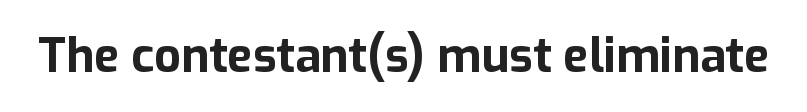
{"serif": "no", "italic": "no", "bold": "yes", "weight": "bold", "width": "normal", "stroke_contrast": "low", "x_height": "medium", "monospaced": "no", "underline": "no", "letter_spacing": "normal", "letter_spacing_em": 0.0, "glyph_px": 47}
